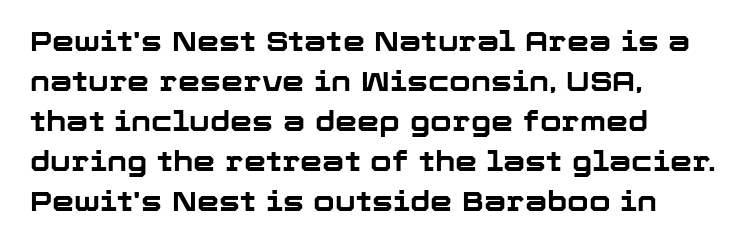
The space beneath each line is pristine and unruled. Layout note: lines flush left. How would I describe the line gaps? Plain and ordinary. The letters advance in unequal steps, a hallmark of proportional type. Is the type bold? Yes — the strokes are clearly thick and heavy.
